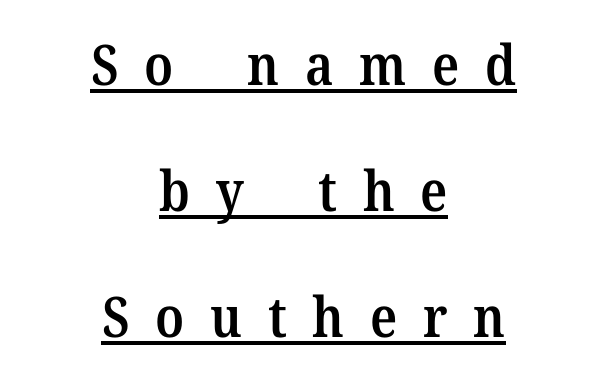
Q: Is the text bold? A: Semi-bold.
Q: Is the text italic (slanted)? A: No, it is upright.
Q: Is the typeface a serif or a sans-serif typeface? A: Serif.
Q: Is the text underlined? A: Yes.
Q: How is the paragraph aligned? A: Centered.
Q: Is the spacing between letters normal or unusually wide? A: Unusually wide.
Q: Is the spacing between lines tight, normal or loose? A: Loose.
Q: Width (condensed, normal, or wide)? A: Normal.
Q: Stroke contrast? A: Medium.
Q: x-height? A: Medium.
Q: Monospaced? A: No.
